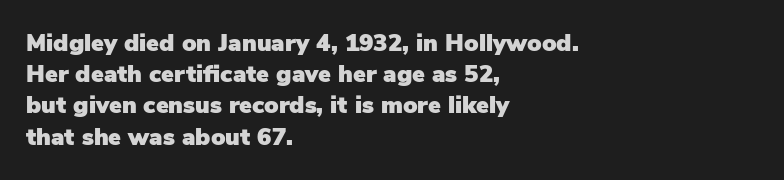
Does the copy run flush right? No — it runs flush left. The font's upright variant was chosen for this text. Descender tails drop into unmarked territory. Reading down the column, the eye jumps a familiar distance to each next line.
